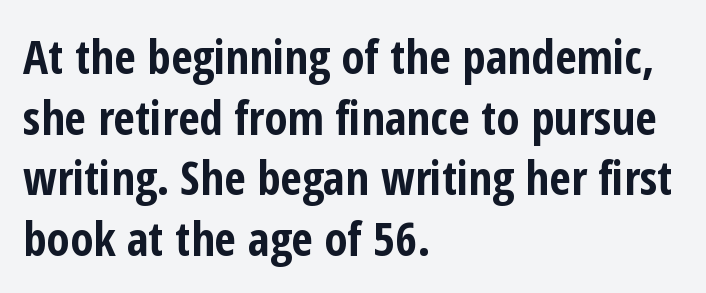
The image shows 47 px bold, condensed sans-serif type, upright; set left-aligned, normal line spacing (1.29x), normal letter spacing, not underlined; low stroke contrast and a medium x-height.
